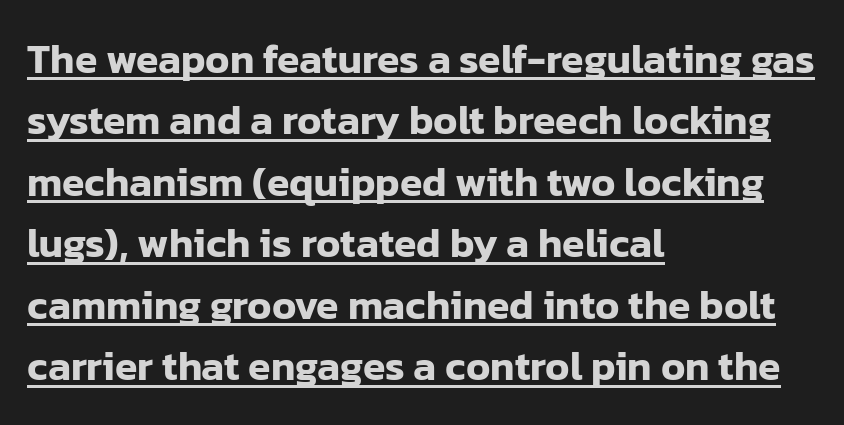
Between one letter and the next there's only the usual sliver of space. Regular leading. The axis of the letterforms is exactly vertical. The string is rendered with underlining switched on. Each letter keeps its own natural width here, so spacing adapts to shape. Where is the straight margin? On the left.
